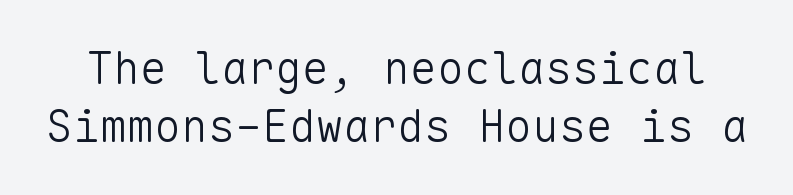
The typeface chosen for these lines omits serifs. Only glyphs here, with clear space below each row. The letters sit at their default tracking, neither squeezed nor spread. Caption: face not bold, strokes unweighted.
